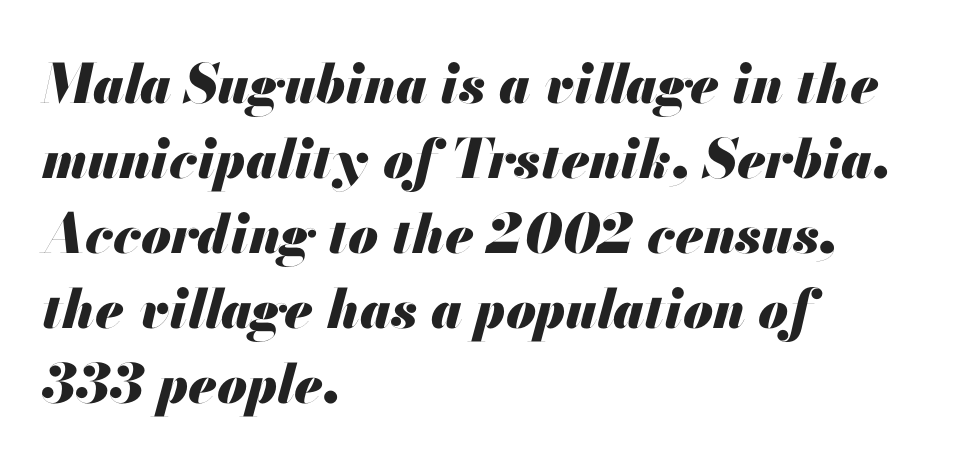
{"italic": "yes", "lean": "right", "slant_degrees": 13, "bold": "yes", "weight": "heavy", "width": "normal", "stroke_contrast": "medium", "x_height": "small", "monospaced": "no", "underline": "no", "align": "left", "line_spacing": "normal", "line_spacing_ratio": 1.39, "letter_spacing": "normal", "letter_spacing_em": 0.0, "glyph_px": 54}
